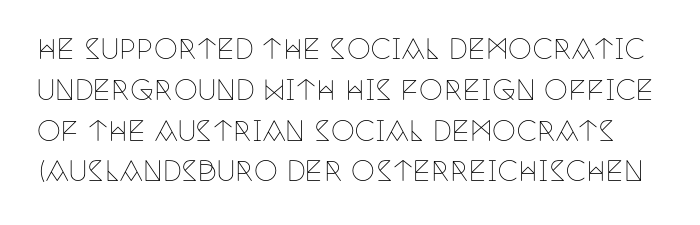
{"italic": "no", "bold": "no", "underline": "no", "line_spacing": "normal", "line_spacing_ratio": 1.51, "letter_spacing": "normal", "letter_spacing_em": 0.0, "glyph_px": 27}
